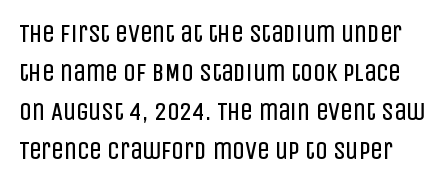
The image shows 25 px text type, upright; set normal line spacing (1.56x), normal letter spacing, not underlined.
